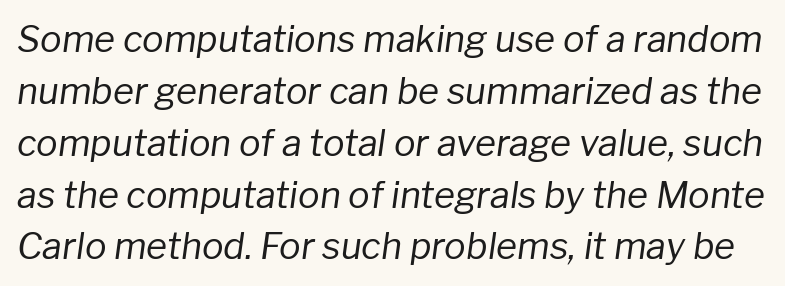
The glyphs are unaccompanied by any horizontal stroke below them. The face looks like a standard text weight, possibly lighter. Here the designer chose a conventional face with non-uniform glyph widths. Observe the ordinary spacing: letters are neighbours, not strangers.
